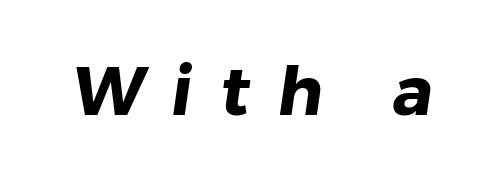
Q: Is the text bold? A: Yes.
Q: Is the typeface a serif or a sans-serif typeface? A: Sans-serif.
Q: Is the text underlined? A: No.
Q: Is the spacing between letters normal or unusually wide? A: Unusually wide.
Q: Width (condensed, normal, or wide)? A: Normal.
Q: Stroke contrast? A: Low.
Q: x-height? A: Medium.
Q: Monospaced? A: No.
